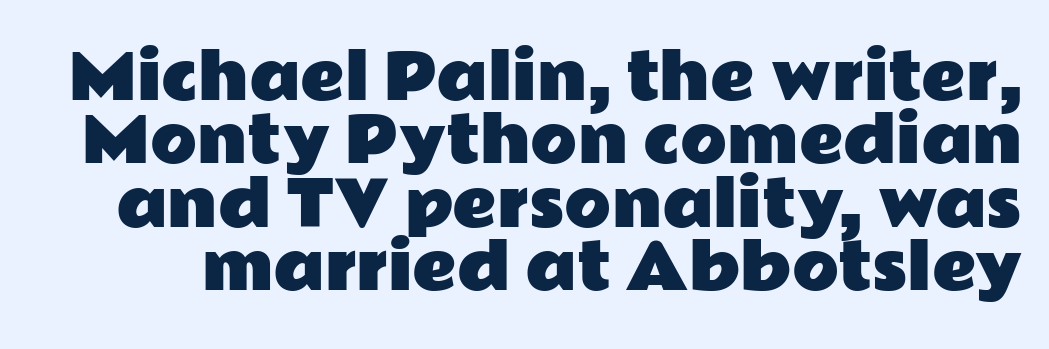
Here the glyphs are tracked normally, forming tight word shapes. Italic: no, the glyphs are upright roman. Rows of type sit shoulder to shoulder in the vertical direction. Check where the strokes stop: nothing finishes them off — pure sans. Note the varied advance widths — an 'i' is clearly narrower than an 'm'.
